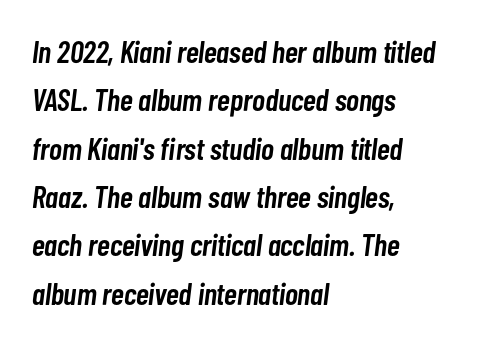
These lines are rendered in a variable-pitch font. Between one letter and the next there's only the usual sliver of space. Regular leading. A student would call this left alignment; a typographer would say flush left, rag right.
